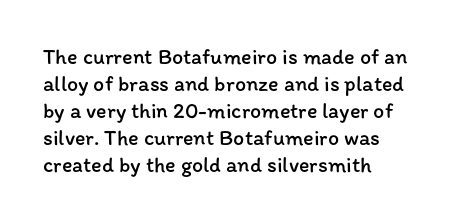
Q: Is the text bold? A: No.
Q: Is the text italic (slanted)? A: No, it is upright.
Q: Is the text underlined? A: No.
Q: How is the paragraph aligned? A: Left-aligned.
Q: Is the spacing between letters normal or unusually wide? A: Normal.
